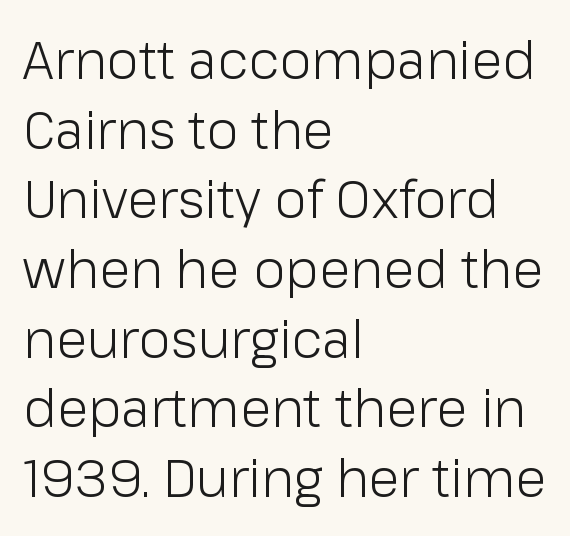
The strokes carry an ordinary text weight at most. Think of a printed novel: that variable character pitch is what you see here. Designer's note — italics off, roman on. This block has exactly the height ordinary leading produces. No feet cap the strokes, marking this as sans-serif type.
